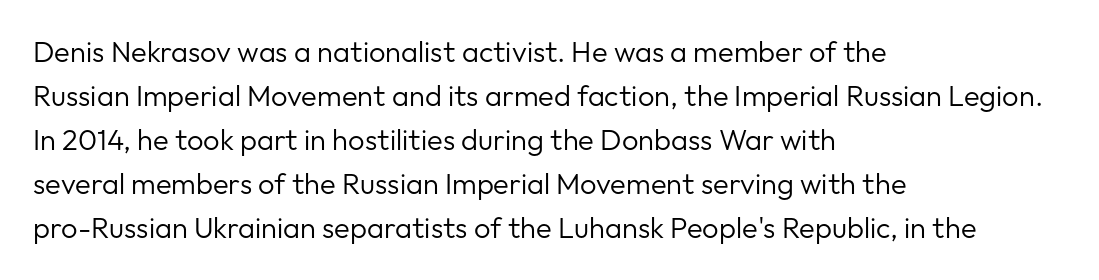
{"serif": "no", "italic": "no", "bold": "no", "weight": "regular", "width": "normal", "stroke_contrast": "low", "x_height": "medium", "monospaced": "no", "underline": "no", "align": "left", "line_spacing": "normal", "line_spacing_ratio": 1.52, "letter_spacing": "normal", "letter_spacing_em": 0.0, "glyph_px": 29}
